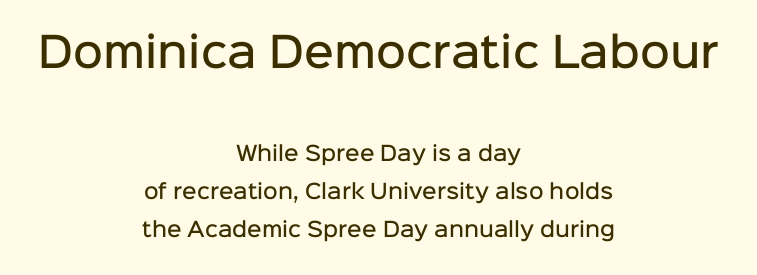
{"serif": "no", "italic": "no", "bold": "semi", "weight": "semibold", "width": "normal", "stroke_contrast": "low", "x_height": "medium", "monospaced": "no", "underline": "no", "align": "center", "line_spacing_ratio": 1.89, "letter_spacing": "normal", "letter_spacing_em": 0.0, "larger_block": "first", "size_ratio": 2.05, "glyph_px": 41}
